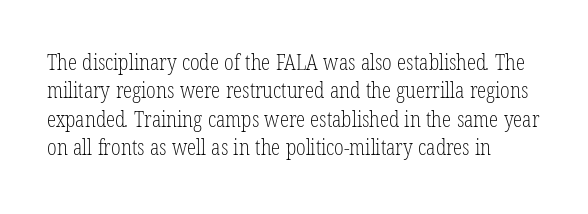
The specimen omits any rule beneath the text block's lines. The setting favours the left margin, as ordinary paragraphs usually do. How are the letters spaced? Ordinarily, with no added tracking. The passage shown stacks its lines at a standard gap.
